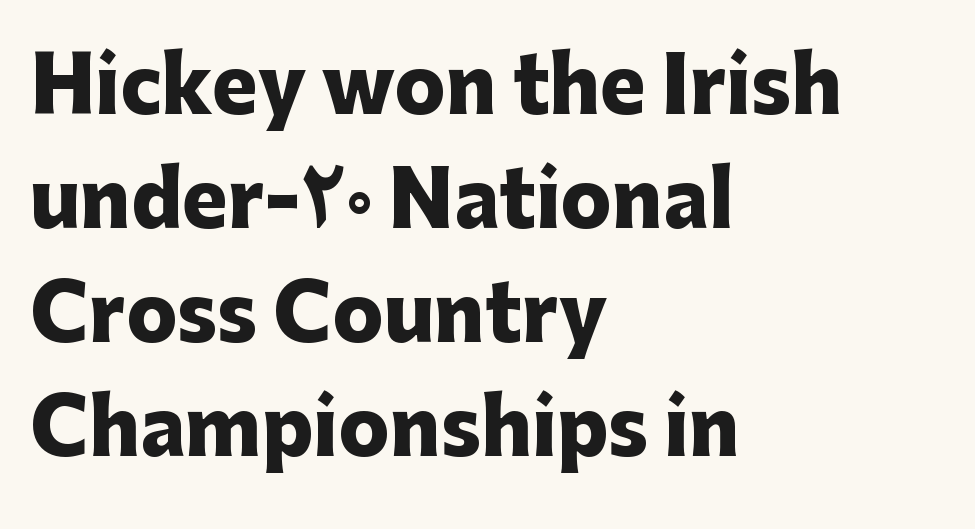
{"serif": "no", "italic": "no", "bold": "yes", "weight": "heavy", "width": "normal", "stroke_contrast": "low", "x_height": "medium", "monospaced": "no", "underline": "no", "align": "left", "line_spacing": "normal", "line_spacing_ratio": 1.5, "letter_spacing": "normal", "letter_spacing_em": 0.0, "glyph_px": 76}
